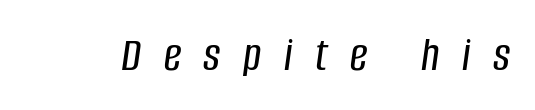
The image shows 49 px condensed type, italic (leaning right); set unusually wide letter spacing (+0.46 em), not underlined; low stroke contrast and a large x-height.
